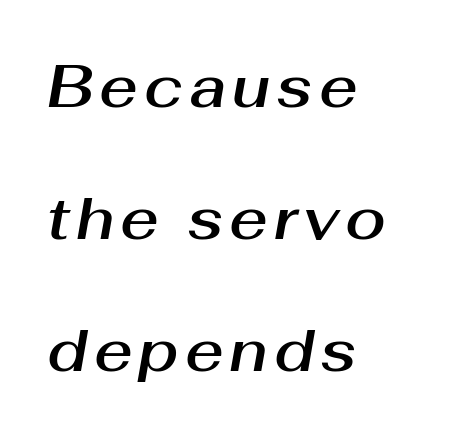
The setting favours the left margin, as ordinary paragraphs usually do. Quick note: interline space is abundant. Every character sits at an angle, as italics do. The glyphs are unaccompanied by any horizontal stroke below them.
